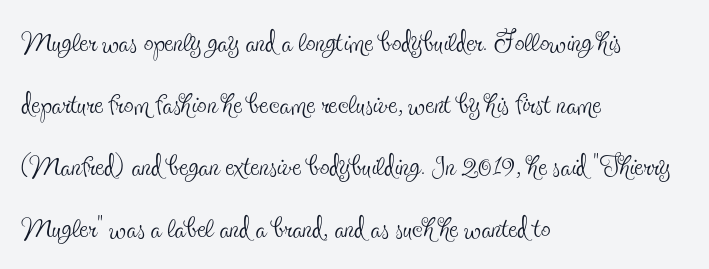
Q: Is the text bold? A: No.
Q: Is the typeface a serif or a sans-serif typeface? A: Serif.
Q: Is the text underlined? A: No.
Q: How is the paragraph aligned? A: Left-aligned.
Q: Is the spacing between letters normal or unusually wide? A: Normal.
Q: Is the spacing between lines tight, normal or loose? A: Normal.
Q: Width (condensed, normal, or wide)? A: Condensed.
Q: x-height? A: Small.
Q: Monospaced? A: No.
